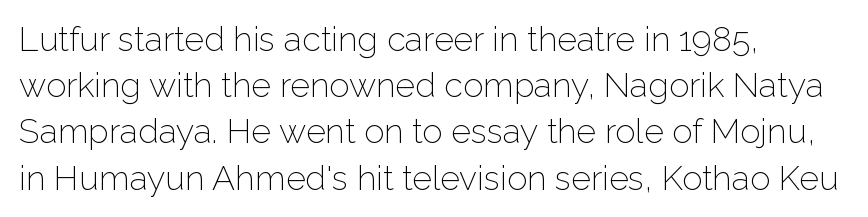
Here the designer chose a conventional face with non-uniform glyph widths. Compared with typical body copy, the letter spacing here is the same. Visually the block forms a straight wall on the left and a jagged coastline on the right. This sample keeps an unexceptional amount of space between lines. Stems here are at most as thick as an everyday book face.
